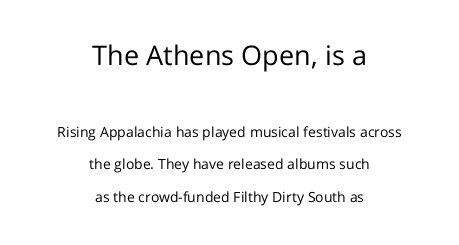
{"italic": "no", "bold": "no", "underline": "no", "align": "center", "line_spacing": "loose", "line_spacing_ratio": 2.33, "letter_spacing": "normal", "letter_spacing_em": 0.0, "larger_block": "first", "size_ratio": 1.93, "glyph_px": 27}
